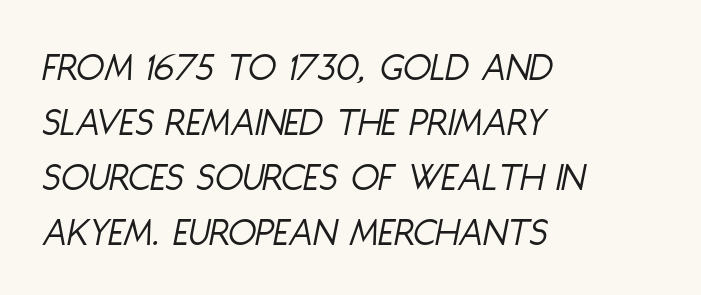
{"italic": "yes", "lean": "right", "slant_degrees": 11, "bold": "no", "weight": "light", "width": "condensed", "stroke_contrast": "low", "x_height": "large", "monospaced": "no", "underline": "no", "align": "left", "line_spacing": "normal", "line_spacing_ratio": 1.34, "letter_spacing": "normal", "letter_spacing_em": 0.0, "glyph_px": 41}
